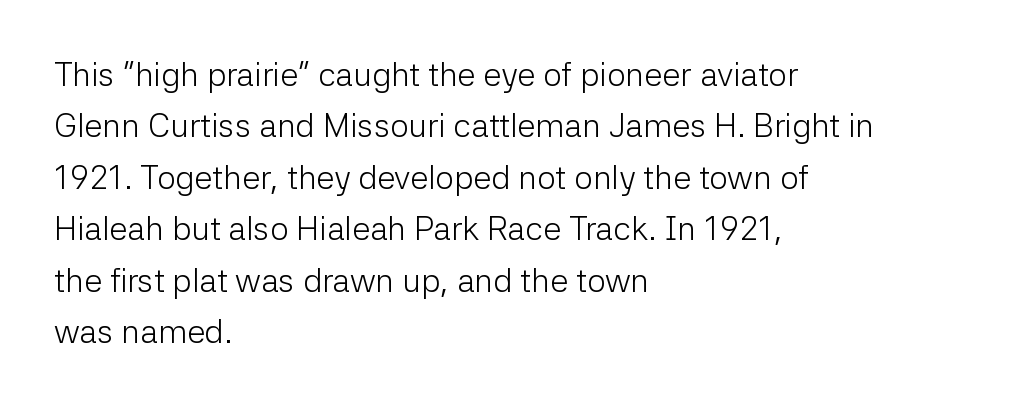
Q: Is the text bold? A: No.
Q: Is the text italic (slanted)? A: No, it is upright.
Q: Is the typeface a serif or a sans-serif typeface? A: Sans-serif.
Q: Is the text underlined? A: No.
Q: How is the paragraph aligned? A: Left-aligned.
Q: Is the spacing between letters normal or unusually wide? A: Normal.
Q: Is the spacing between lines tight, normal or loose? A: Normal.
Q: Width (condensed, normal, or wide)? A: Normal.
Q: Stroke contrast? A: Low.
Q: x-height? A: Medium.
Q: Monospaced? A: No.
